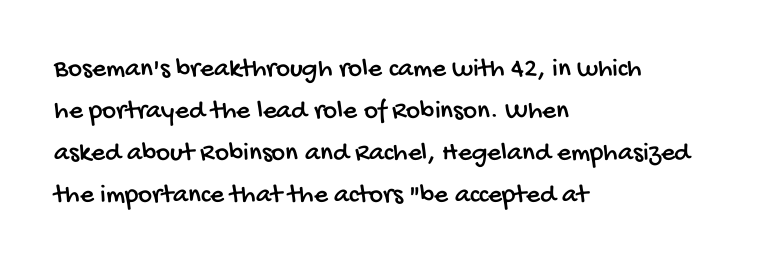
Words float on clear page, feet unadorned. The block of text has a typical density, with ordinary space between rows. You could call the tracking neutral — neither tight nor loose. Teacher's note: observe the even left margin — that is flush-left alignment.
